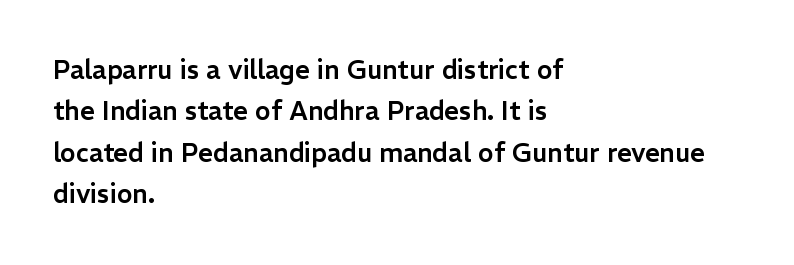
The image shows 26 px text type, upright; set left-aligned, normal line spacing (1.59x), normal letter spacing, not underlined.
